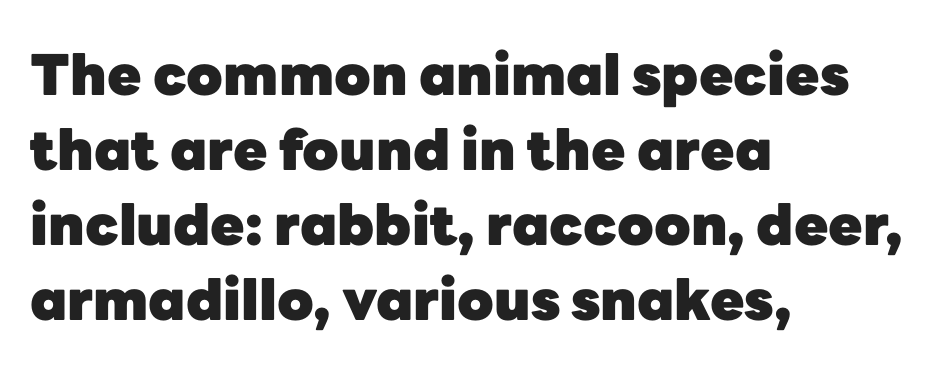
The image shows 56 px heavy sans-serif type, upright; set left-aligned, normal line spacing (1.34x), normal letter spacing, not underlined; low stroke contrast and a medium x-height.
